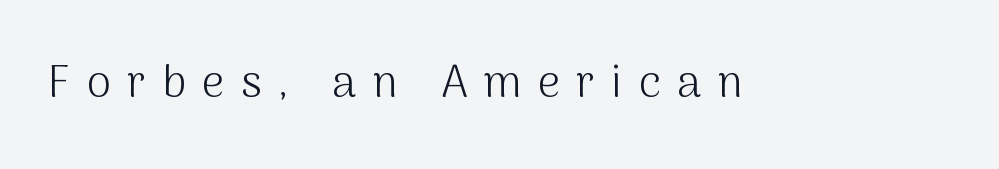
The designer went with a sans here, leaving each stem footless. Unbolded letterforms with no extra heft. Think of a printed novel: that variable character pitch is what you see here. Tracking value appears strongly positive — letters spread wide. Notice how the stems are strictly vertical — no italics here.
